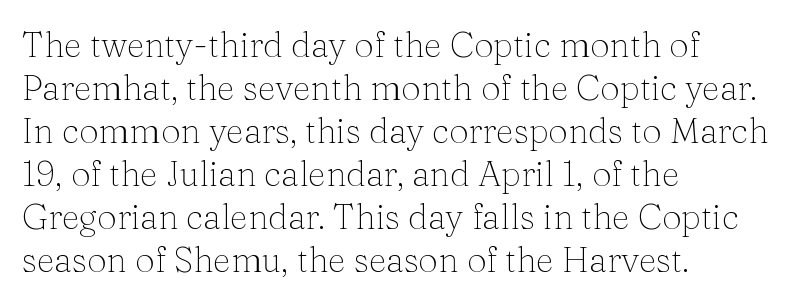
Q: Is the text bold? A: No.
Q: Is the text italic (slanted)? A: No, it is upright.
Q: Is the typeface a serif or a sans-serif typeface? A: Serif.
Q: Is the text underlined? A: No.
Q: How is the paragraph aligned? A: Left-aligned.
Q: Is the spacing between letters normal or unusually wide? A: Normal.
Q: Width (condensed, normal, or wide)? A: Normal.
Q: Stroke contrast? A: Medium.
Q: x-height? A: Medium.
Q: Monospaced? A: No.
